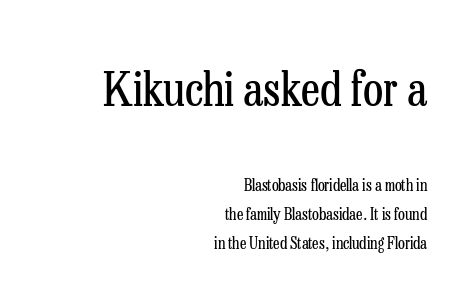
The emphasis by scale lands on block number one, above. In terms of letterform style, serifs are clearly present. The face used here is rendered with its standard letterfit. Ascenders rise straight up at ninety degrees. No letter is thick-stroked: the sample isn't bold. Words float on clear page, feet unadorned.
